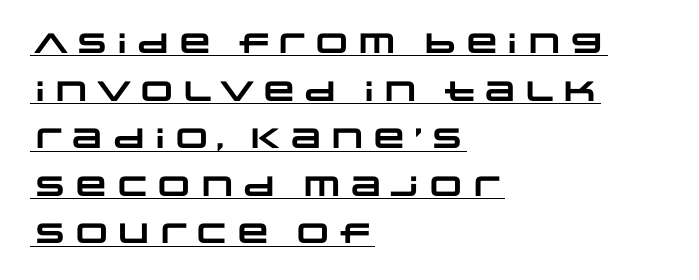
Is the letter spacing exaggerated? No — it looks like the ordinary default. Spacing verdict: proportional, widths tailored to each character. A typographer would call this underscored text. What weight is shown? A full bold with thick strokes. Each new line begins a customary step beneath the previous one. To sum up the face: it is a sans, with no serifs.
